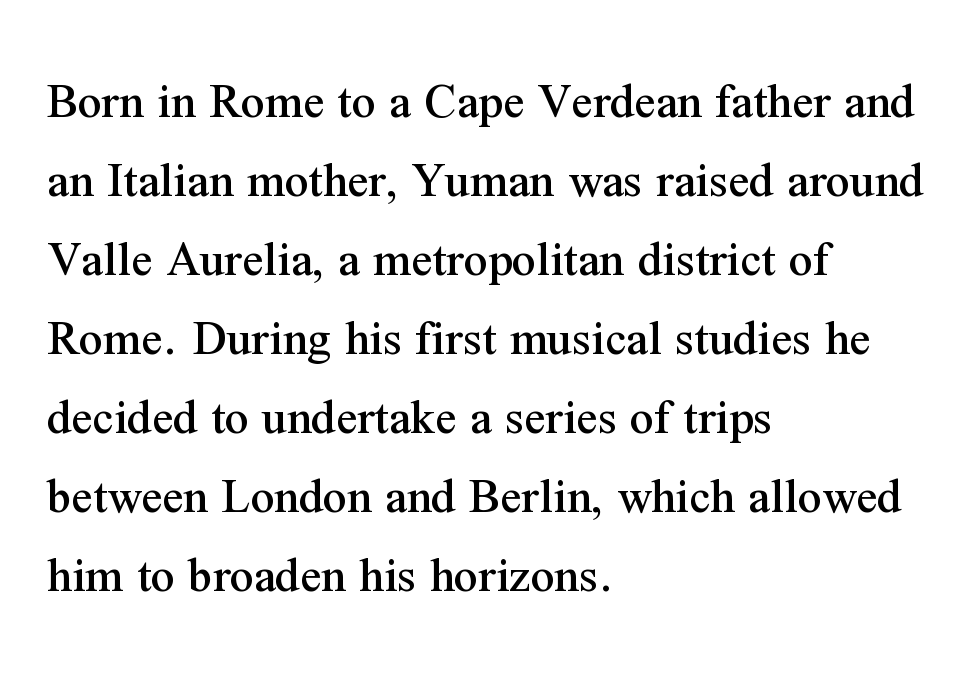
{"serif": "yes", "italic": "no", "width": "normal", "stroke_contrast": "medium", "x_height": "medium", "monospaced": "no", "underline": "no", "align": "left", "line_spacing": "normal", "line_spacing_ratio": 1.52, "letter_spacing": "normal", "letter_spacing_em": 0.0, "glyph_px": 52}
